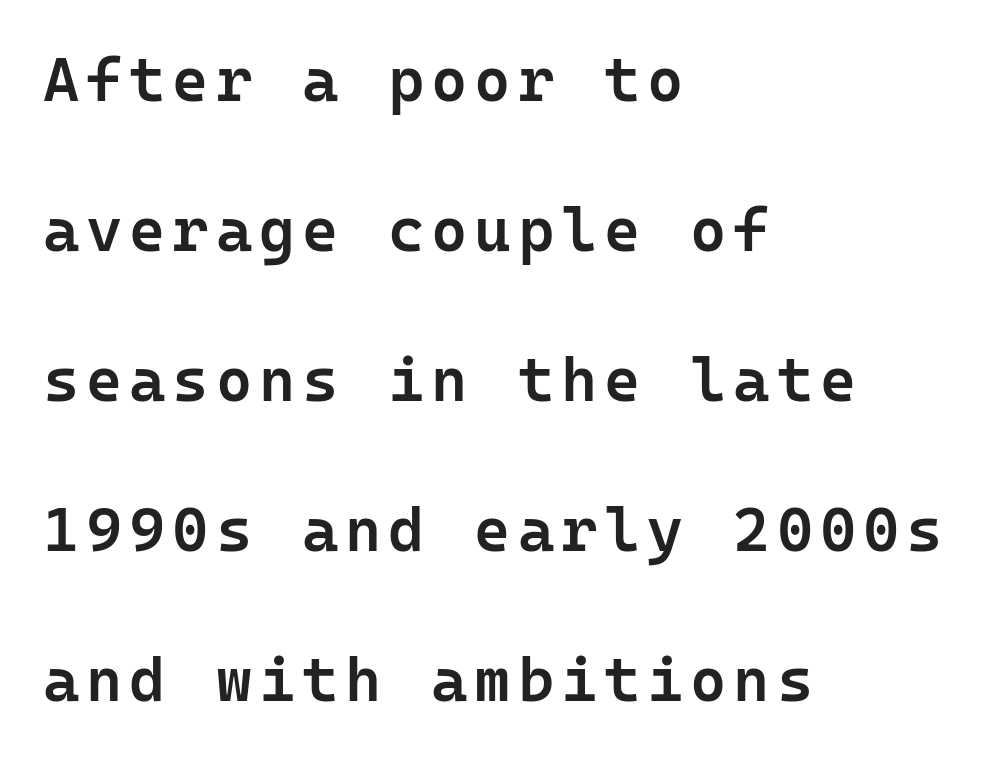
Q: Is the text bold? A: Semi-bold.
Q: Is the text italic (slanted)? A: No, it is upright.
Q: Is the typeface a serif or a sans-serif typeface? A: Sans-serif.
Q: Is the text underlined? A: No.
Q: How is the paragraph aligned? A: Left-aligned.
Q: Is the spacing between lines tight, normal or loose? A: Loose.
Q: Width (condensed, normal, or wide)? A: Normal.
Q: Stroke contrast? A: Low.
Q: x-height? A: Medium.
